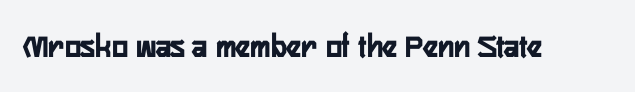
Here the designer chose a conventional face with non-uniform glyph widths. Descenders hang freely into open space. Spacing between characters is what you'd get straight out of the box. Every stem runs plumb, perpendicular to the baseline.
